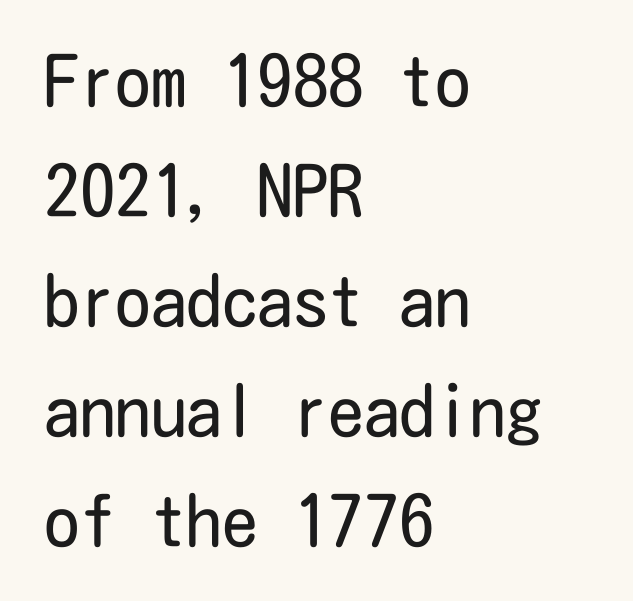
{"serif": "no", "italic": "no", "bold": "no", "weight": "regular", "width": "condensed", "stroke_contrast": "low", "x_height": "medium", "underline": "no", "align": "left", "line_spacing": "normal", "line_spacing_ratio": 1.55, "letter_spacing": "normal", "letter_spacing_em": 0.0, "glyph_px": 71}
